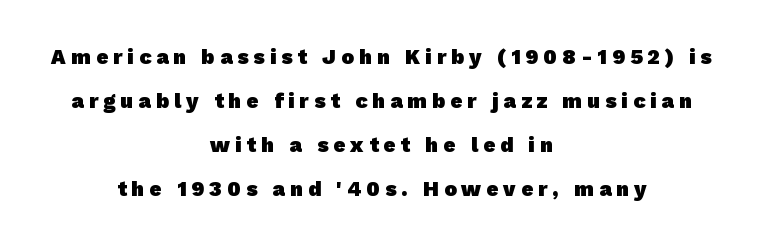
A bare baseline throughout the passage. What's the leading like? Stretched, with rows far apart. Weight check: bold — yes, fully. The horizontal fit of the characters is loose and conspicuously gappy.
